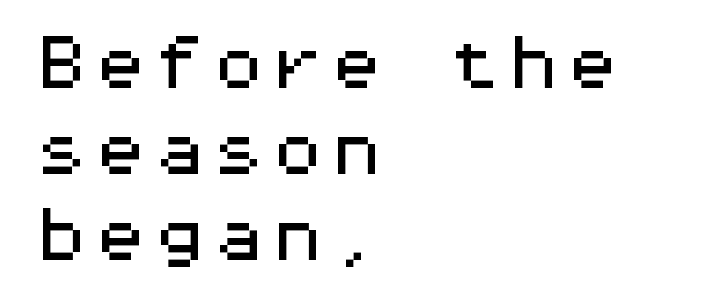
The image shows 59 px wide sans-serif type, upright, monospaced; set left-aligned, normal line spacing (1.46x), normal letter spacing, not underlined; medium stroke contrast and a medium x-height.
